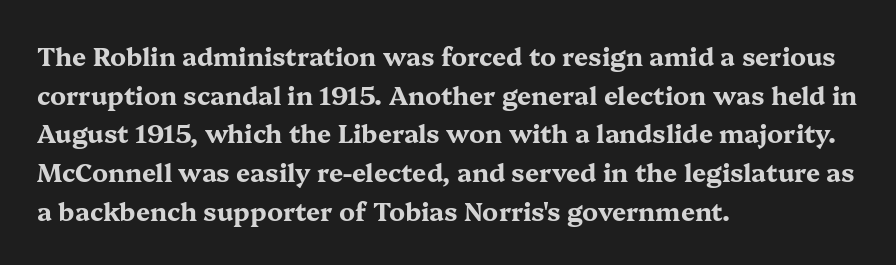
Lines of text with bare space underneath. Default kerning and tracking; the words read as compact shapes. Typeset ragged right — the left edge is the straight one. Regarding leading, the lines here are spaced in the standard way. Every stem runs plumb, perpendicular to the baseline.
